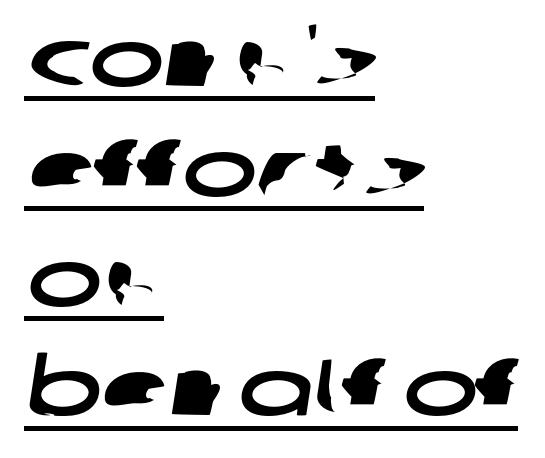
Q: Is the typeface a serif or a sans-serif typeface? A: Sans-serif.
Q: Is the text underlined? A: Yes.
Q: How is the paragraph aligned? A: Left-aligned.
Q: Is the spacing between letters normal or unusually wide? A: Normal.
Q: Is the spacing between lines tight, normal or loose? A: Normal.
Q: Width (condensed, normal, or wide)? A: Wide.
Q: Stroke contrast? A: Low.
Q: x-height? A: Large.
Q: Monospaced? A: No.
